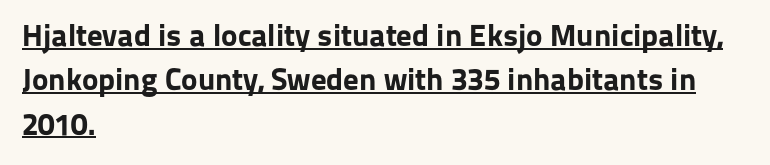
{"serif": "no", "italic": "no", "bold": "yes", "weight": "bold", "width": "normal", "stroke_contrast": "low", "x_height": "medium", "monospaced": "no", "underline": "yes", "align": "left", "line_spacing": "normal", "line_spacing_ratio": 1.43, "letter_spacing": "normal", "letter_spacing_em": 0.0, "glyph_px": 31}
